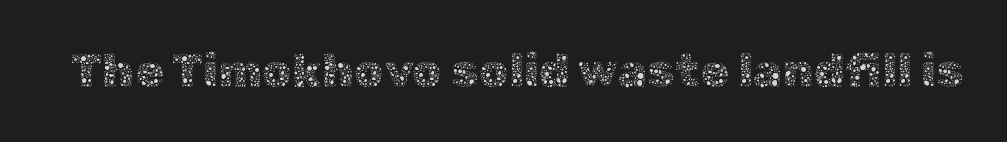
{"italic": "no", "bold": "no", "weight": "thin", "width": "normal", "x_height": "medium", "monospaced": "no", "underline": "no", "letter_spacing": "normal", "letter_spacing_em": 0.0, "glyph_px": 47}
